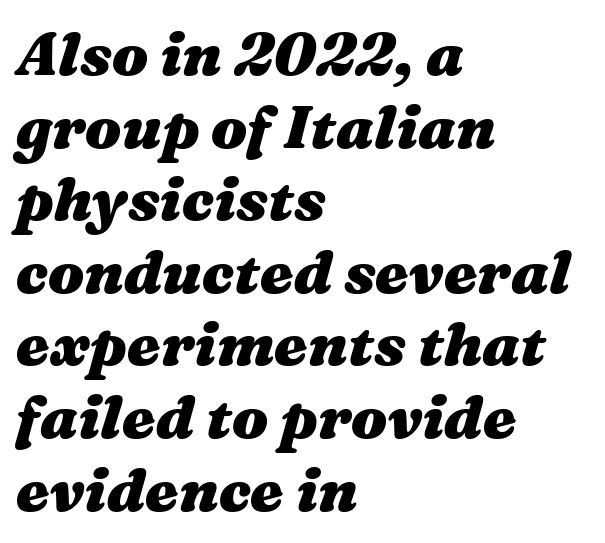
{"italic": "yes", "lean": "right", "slant_degrees": 16, "bold": "yes", "weight": "heavy", "width": "wide", "stroke_contrast": "medium", "x_height": "medium", "monospaced": "no", "underline": "no", "align": "left", "line_spacing_ratio": 1.21, "letter_spacing": "normal", "letter_spacing_em": 0.0, "glyph_px": 60}
